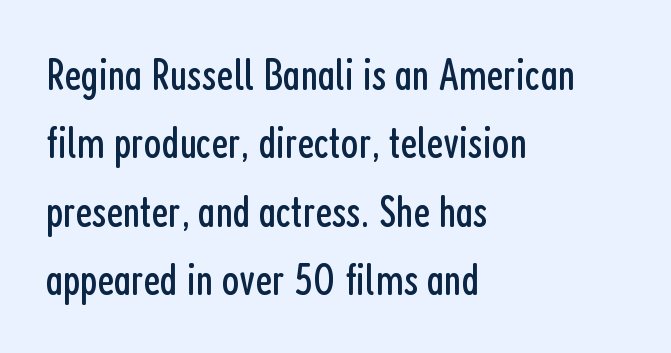
The image shows 45 px regular-weight, condensed sans-serif type, upright; set left-aligned, normal line spacing (1.52x), normal letter spacing, not underlined; low stroke contrast and a medium x-height.
